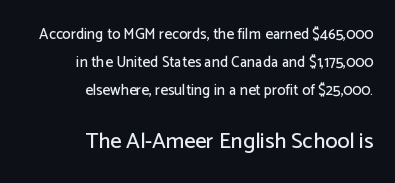
Each word holds together tightly as a unit, with standard inter-letter gaps. Ordinary non-slanted type is in use. Glance below the letters and you will spot only blank space. A student would notice the bottom passage is typeset larger than what precedes it.
